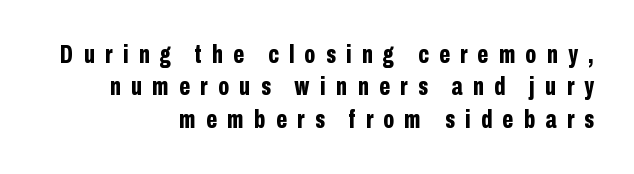
The image shows 26 px bold type, upright; set right-aligned, normal line spacing (1.25x), unusually wide letter spacing (+0.4 em), not underlined.
